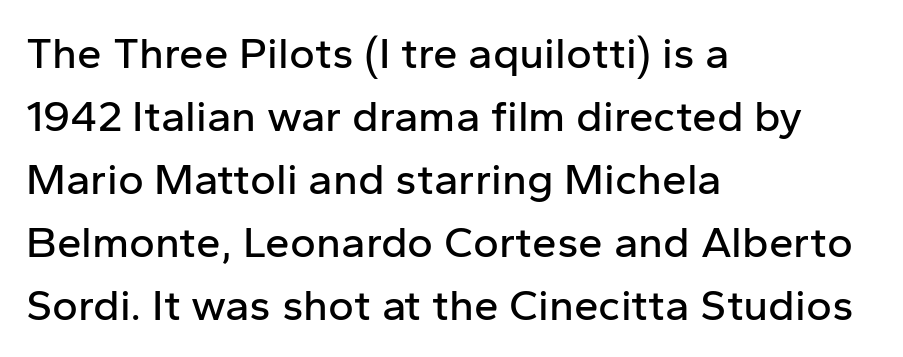
{"serif": "no", "italic": "no", "width": "normal", "stroke_contrast": "low", "x_height": "medium", "monospaced": "no", "underline": "no", "align": "left", "line_spacing": "normal", "line_spacing_ratio": 1.43, "letter_spacing": "normal", "letter_spacing_em": 0.0, "glyph_px": 44}
